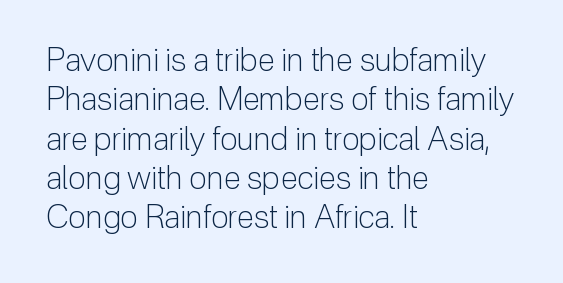
This is sans-serif lettering, the kind often seen on screens and signage. A typesetter would call this proportional, since set widths differ per character. If you drew a ruler down the left edge, every line would touch it. Unmarked baselines from the first word to the last.
